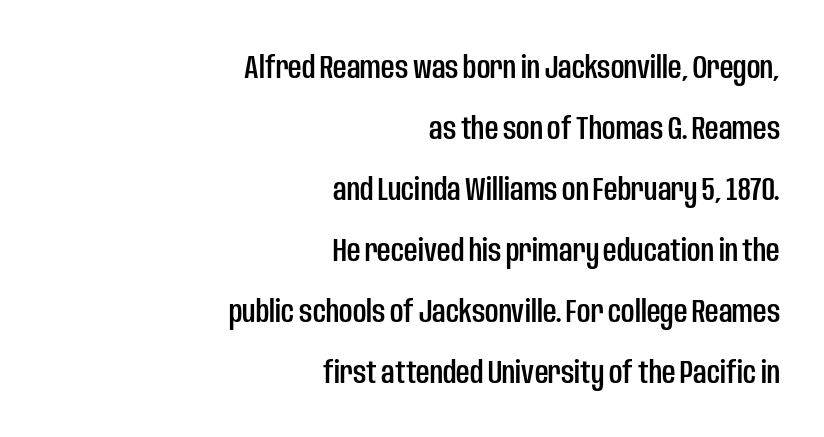
Lines of text with bare space underneath. Characters remain perfectly vertical along every line. Here the glyphs are tracked normally, forming tight word shapes. The text was rendered using a sans face with plain stroke endings. The lines are quadded right.
